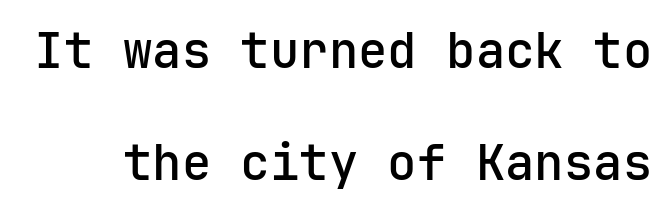
Are there feet on the stems? There aren't — it's a sans. Vertical spacing — loose. These lines were composed using upright roman letters. Words float on clear page, feet unadorned. The letterforms sit shoulder to shoulder at normal distance.
